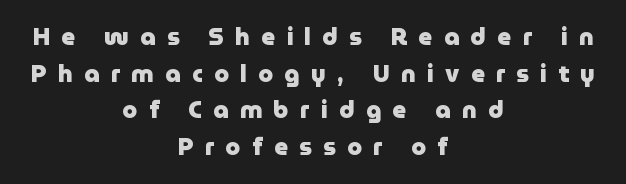
Centered paragraph, ragged on both sides. Rows of type keep a routine distance in the vertical direction. Honestly, the letter spacing is so wide it's the main thing you notice. Descender tails drop into unmarked territory. Quick note: not italic, upright. The rendering uses a bold face; every stroke is thick and dark.
